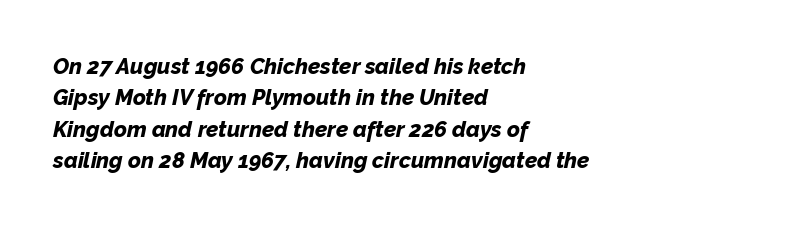
The image shows 22 px bold type, italic (leaning right); set left-aligned, normal line spacing (1.43x), normal letter spacing, not underlined.
